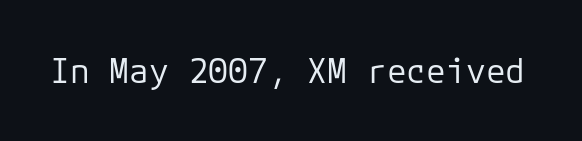
{"serif": "no", "italic": "no", "bold": "no", "weight": "regular", "width": "normal", "stroke_contrast": "low", "x_height": "medium", "underline": "no", "letter_spacing": "normal", "letter_spacing_em": 0.0, "glyph_px": 33}
